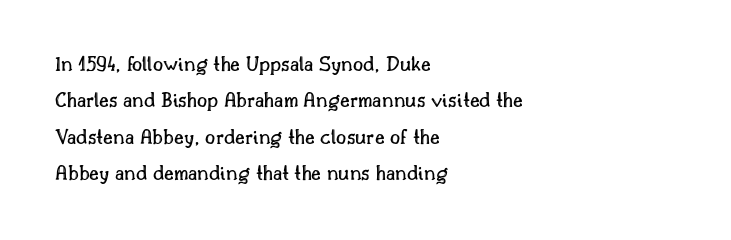
This is roman type, the default non-slanted kind. How are the letters spaced? Ordinarily, with no added tracking. Normally led — the rows are evenly, conventionally spaced. The lines are quadded left. The specimen omits any rule beneath the text block's lines.
